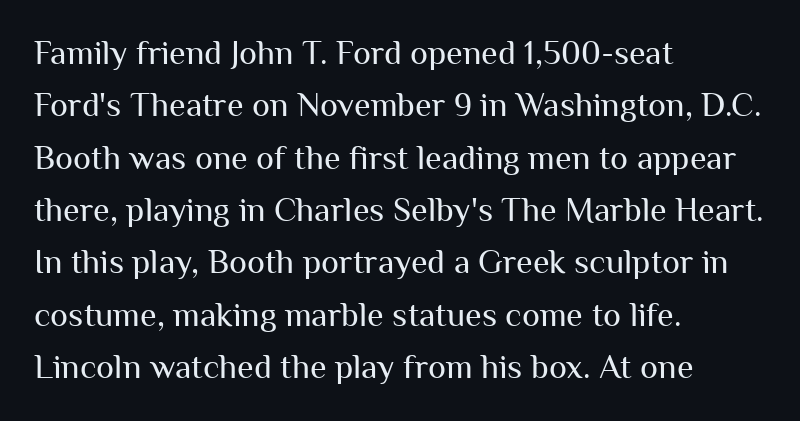
{"serif": "no", "italic": "no", "bold": "no", "weight": "regular", "width": "normal", "stroke_contrast": "medium", "x_height": "medium", "monospaced": "no", "underline": "no", "align": "left", "line_spacing": "normal", "line_spacing_ratio": 1.54, "letter_spacing": "normal", "letter_spacing_em": 0.0, "glyph_px": 34}
